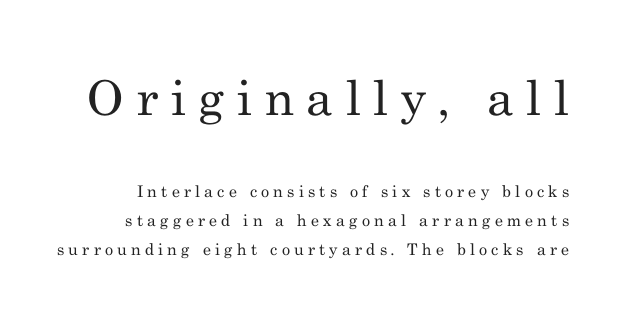
Unlike italic type, these characters show no tilt at all. Nobody drew a line under any word here. The upper block of text is set noticeably larger than the block beneath it. Small tapered or slab feet sit at the stroke ends, so this counts as serif. These lines are rendered in a variable-pitch font. Vertical stems look standard width or narrower in stroke.
